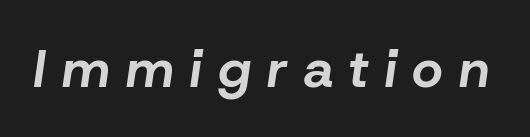
Q: Is the text bold? A: Yes.
Q: Is the text italic (slanted)? A: Yes, it leans right by about 8 degrees.
Q: Is the text underlined? A: No.
Q: Is the spacing between letters normal or unusually wide? A: Unusually wide.
Q: Width (condensed, normal, or wide)? A: Normal.
Q: Stroke contrast? A: Low.
Q: x-height? A: Medium.
Q: Monospaced? A: No.
